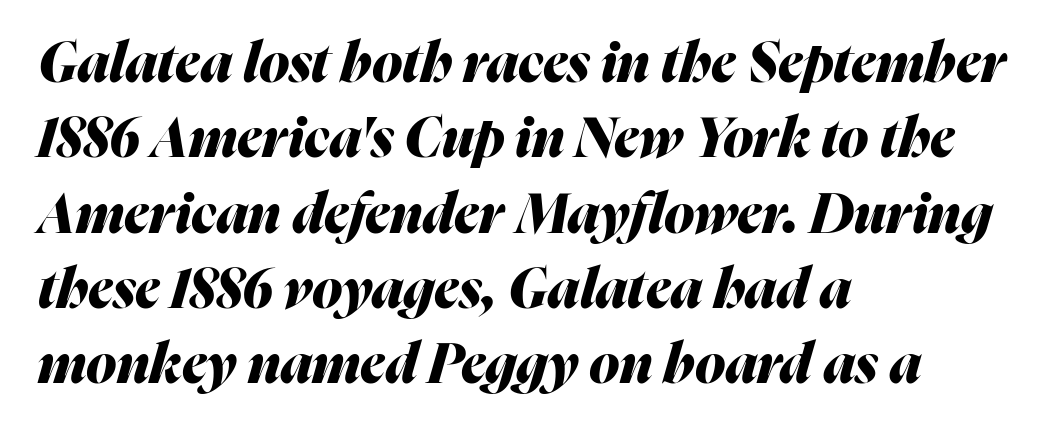
Caption: bold face, heavy strokes. The face used here has a pronounced slope to its letters. The rendering uses natural spacing where letterforms have individual widths. The space beneath each line is pristine and unruled. What's the leading like? Ordinary, nothing unusual.
